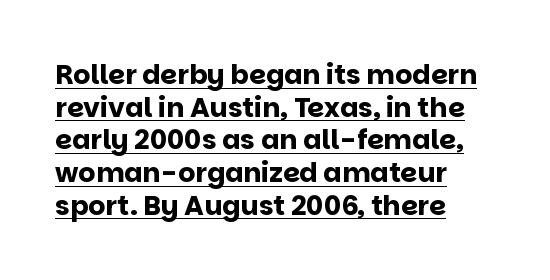
Is there any slant? The stems are plumb. The rendering keeps characters at their native spacing. The passage is arranged the way most books set body copy — flush left. A full-strength bold gives these letters their thick strokes. Underlined type.
